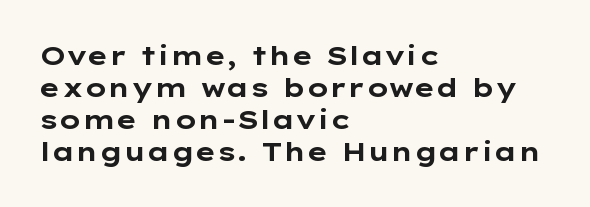
The image shows 26 px bold type, upright; set left-aligned, line spacing 1.23x, normal letter spacing, not underlined.
